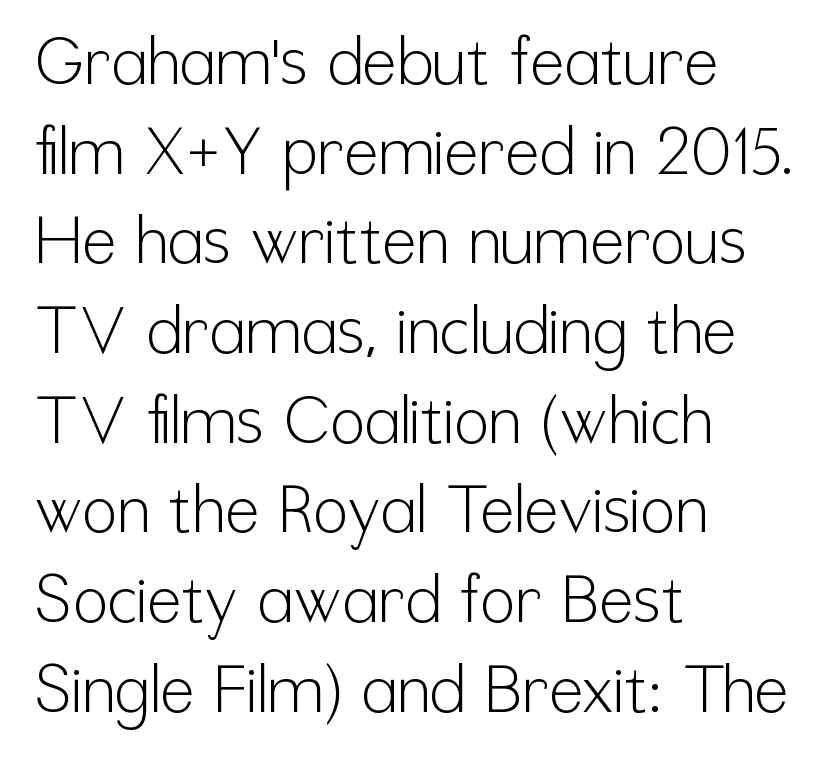
The image shows 65 px light, condensed sans-serif type, upright; set left-aligned, normal line spacing (1.38x), normal letter spacing, not underlined; low stroke contrast and a medium x-height.
